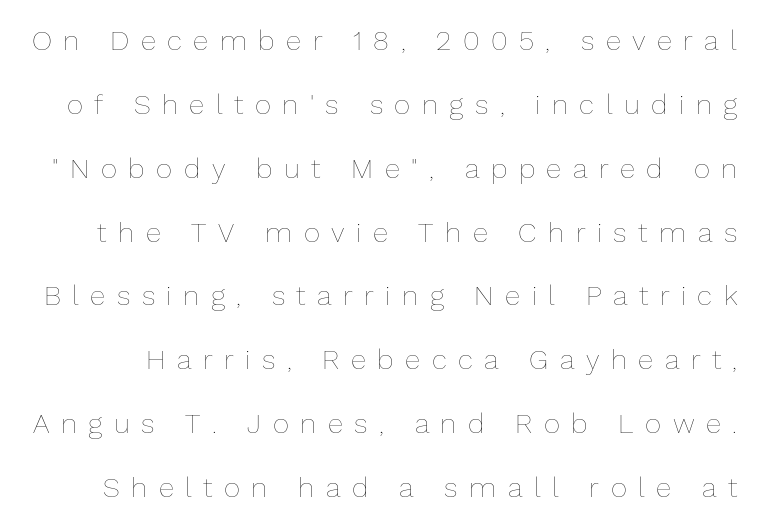
{"italic": "no", "bold": "no", "weight": "thin", "width": "normal", "stroke_contrast": "low", "x_height": "medium", "monospaced": "no", "underline": "no", "line_spacing": "loose", "line_spacing_ratio": 2.28, "letter_spacing": "wide", "letter_spacing_em": 0.41, "glyph_px": 28}
